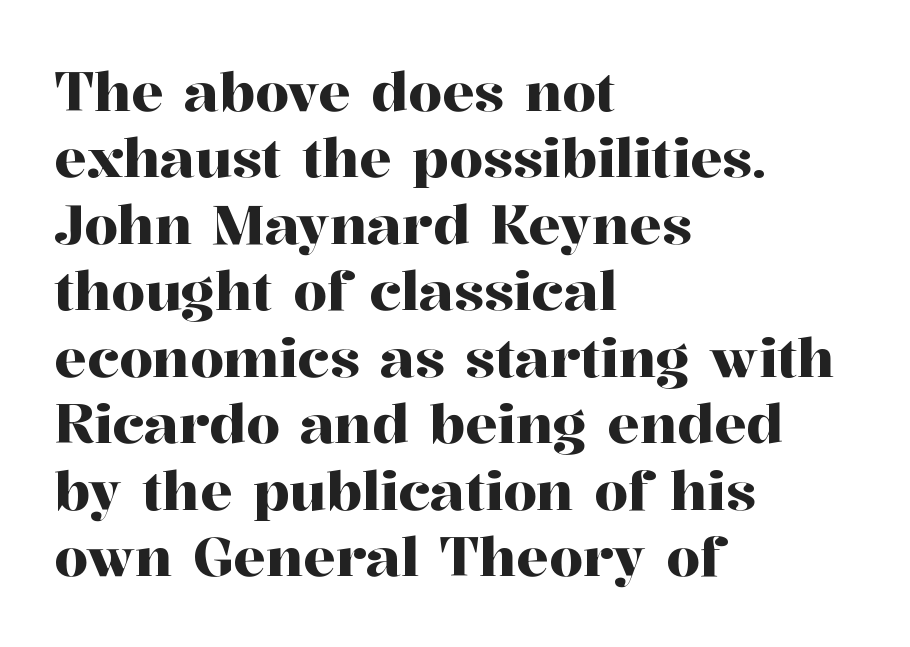
The image shows 54 px serif type, upright; set left-aligned, line spacing 1.23x, normal letter spacing, not underlined; high stroke contrast and a medium x-height.
